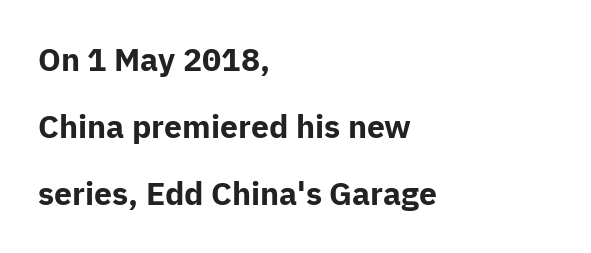
The image shows 32 px bold sans-serif type, upright; set left-aligned, loose line spacing (2.1x), normal letter spacing, not underlined; low stroke contrast and a medium x-height.
